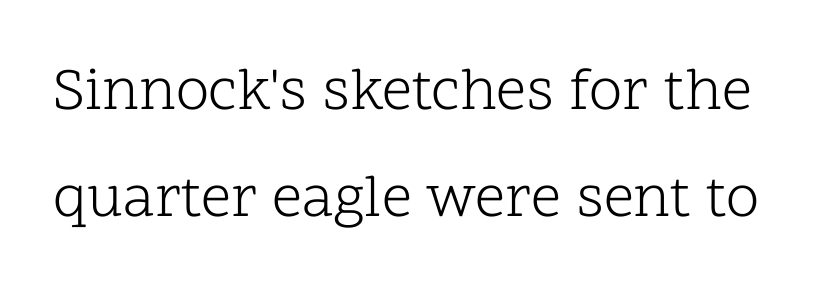
The letters advance in unequal steps, a hallmark of proportional type. Letterform terminals end in serifs throughout the passage. Vertical stems look standard width or narrower in stroke. The string is rendered with underlining switched off. The axis of the letterforms is exactly vertical.
